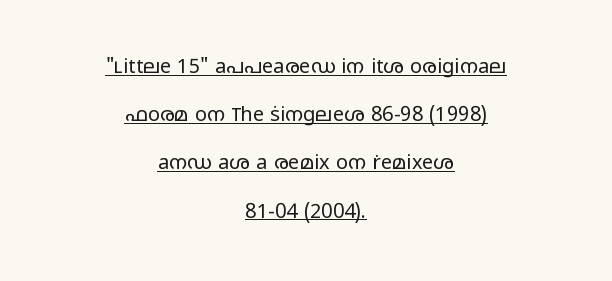
Q: Is the text bold? A: No.
Q: Is the text italic (slanted)? A: No, it is upright.
Q: Is the text underlined? A: Yes.
Q: How is the paragraph aligned? A: Centered.
Q: Is the spacing between letters normal or unusually wide? A: Normal.
Q: Is the spacing between lines tight, normal or loose? A: Loose.
